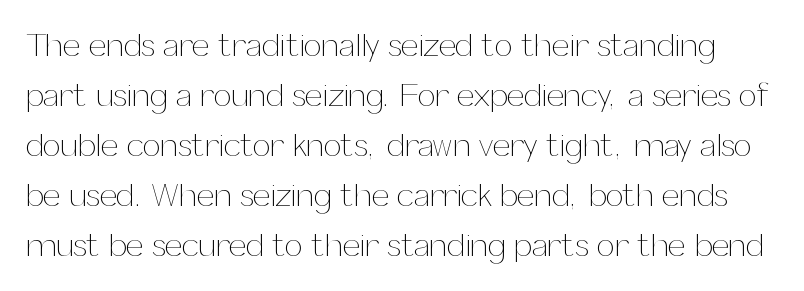
Proportional: the letters do not fall into vertical columns. Each word holds together tightly as a unit, with standard inter-letter gaps. The words here are not underlined. Think standard paragraph weight, or any step lighter than that.
